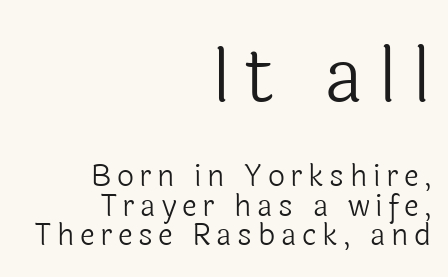
{"serif": "no", "italic": "no", "bold": "no", "weight": "light", "width": "normal", "x_height": "medium", "monospaced": "no", "underline": "no", "align": "right", "line_spacing": "tight", "line_spacing_ratio": 0.99, "larger_block": "first", "size_ratio": 2.53, "glyph_px": 76}
